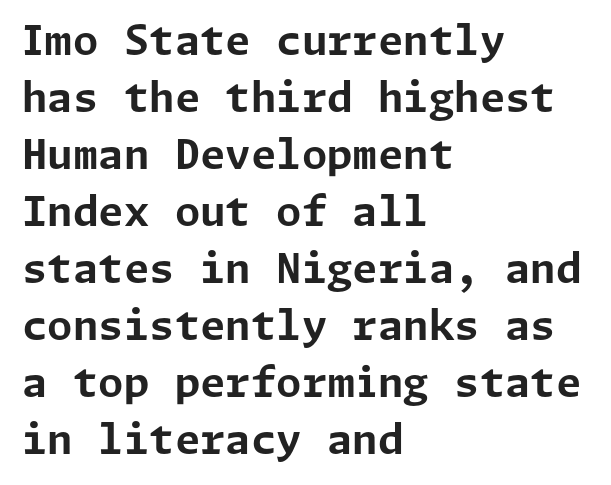
Unlike italic type, these characters show no tilt at all. The area under the type is left untouched. This rendering employs a face without finishing strokes, i.e., a sans-serif. Baseline-to-baseline distance is the conventional proportion of letter height. The rendering anchors every line to the left-hand side. The letterforms sit shoulder to shoulder at normal distance.
